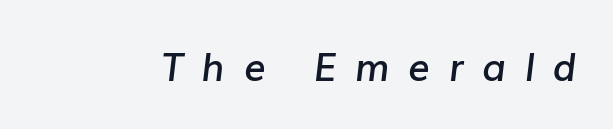
Yep, that's italic — everything's leaning. Rule under the text: the space is simply empty. Each glyph is drawn with semibold strokes, heavier than normal yet not fully bold. Each letter keeps its own natural width here, so spacing adapts to shape. Letter spacing: wide.
